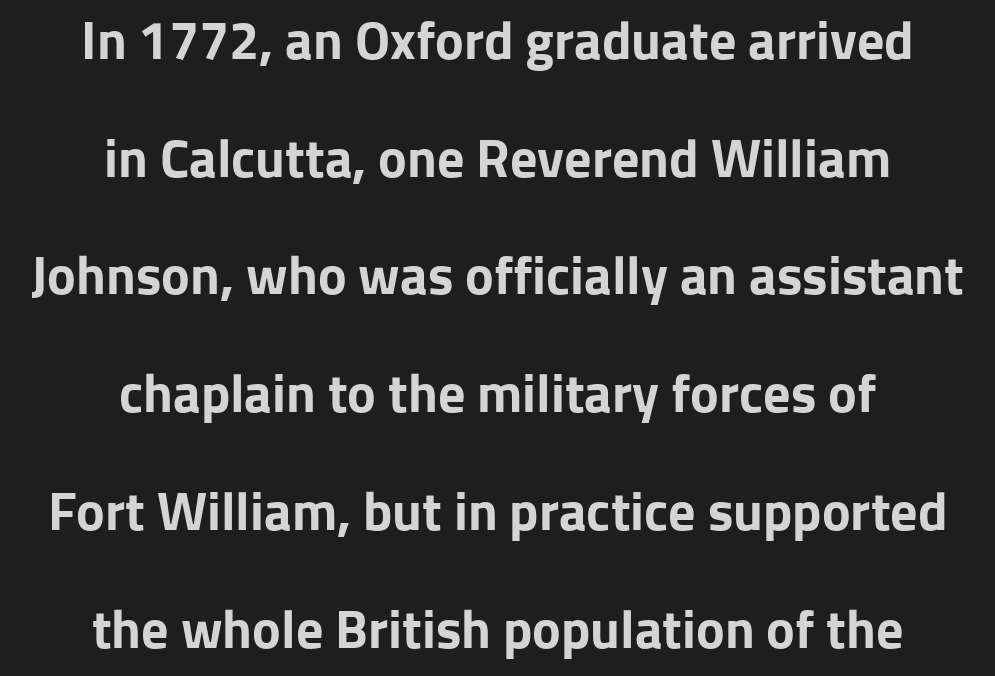
The image shows 54 px bold sans-serif type, upright; set centered, loose line spacing (2.18x), normal letter spacing, not underlined; low stroke contrast and a medium x-height.
